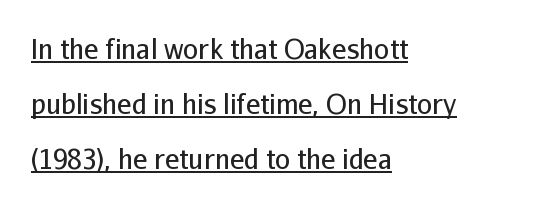
The image shows 27 px text type, upright; set left-aligned, loose line spacing (2.03x), normal letter spacing, underlined.
